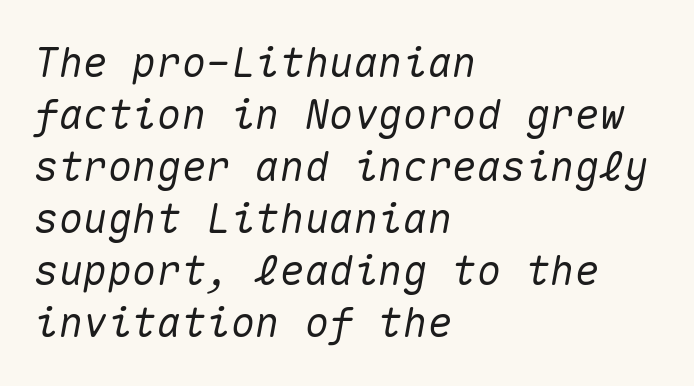
Every character here occupies the same horizontal width, giving the sample a typewriter-like rhythm. The rendering anchors every line to the left-hand side. Slant detected: the letters are inclined. The gap between lines stays unmarked. Nobody touched the tracking dial on this one. A normal amount of white space separates one row of letters from the next.
